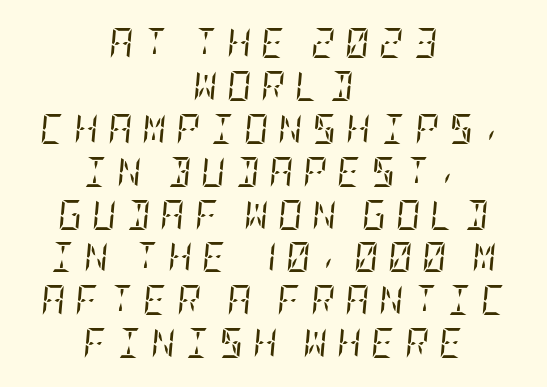
Q: Is the text bold? A: No.
Q: Is the text italic (slanted)? A: Yes, it leans right by about 5 degrees.
Q: Is the typeface a serif or a sans-serif typeface? A: Serif.
Q: Is the text underlined? A: No.
Q: How is the paragraph aligned? A: Centered.
Q: Is the spacing between letters normal or unusually wide? A: Unusually wide.
Q: Is the spacing between lines tight, normal or loose? A: Normal.
Q: Width (condensed, normal, or wide)? A: Condensed.
Q: Stroke contrast? A: Low.
Q: x-height? A: Large.
